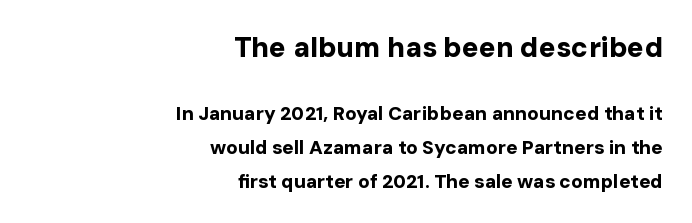
{"serif": "no", "italic": "no", "bold": "yes", "weight": "bold", "width": "normal", "stroke_contrast": "low", "x_height": "medium", "monospaced": "no", "underline": "no", "align": "right", "line_spacing_ratio": 1.78, "letter_spacing": "normal", "letter_spacing_em": 0.0, "larger_block": "first", "size_ratio": 1.47, "glyph_px": 28}
